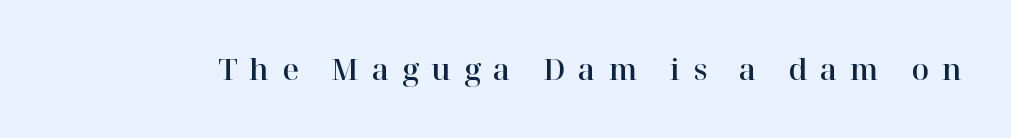
{"serif": "yes", "italic": "no", "width": "normal", "stroke_contrast": "high", "x_height": "medium", "monospaced": "no", "underline": "no", "letter_spacing": "wide", "letter_spacing_em": 0.44, "glyph_px": 29}
